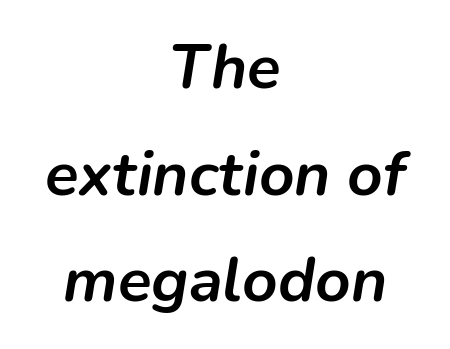
Q: Is the text bold? A: Yes.
Q: Is the text italic (slanted)? A: Yes, it leans right by about 9 degrees.
Q: Is the text underlined? A: No.
Q: How is the paragraph aligned? A: Centered.
Q: Is the spacing between letters normal or unusually wide? A: Normal.
Q: Width (condensed, normal, or wide)? A: Normal.
Q: Stroke contrast? A: Low.
Q: x-height? A: Medium.
Q: Monospaced? A: No.
